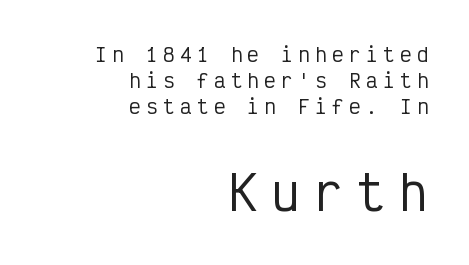
The image shows 48 px condensed sans-serif type, upright, monospaced; set right-aligned, normal line spacing (1.38x), unusually wide letter spacing (+0.29 em), not underlined; the second (bottom) block is 2.53x larger; low stroke contrast and a medium x-height.
